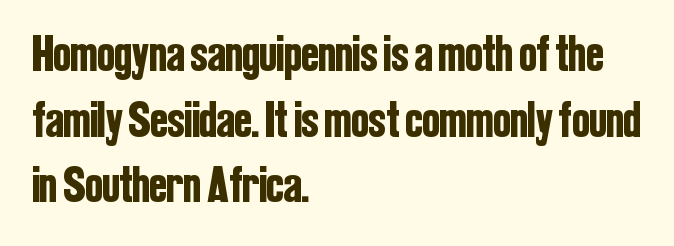
The image shows 52 px condensed sans-serif type, upright; set left-aligned, normal line spacing (1.26x), normal letter spacing, not underlined; low stroke contrast and a medium x-height.
